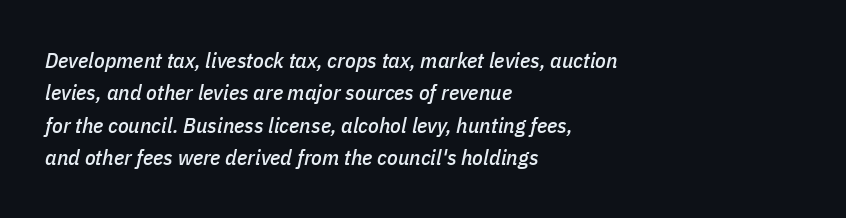
Q: Is the text italic (slanted)? A: Yes, it leans right by about 11 degrees.
Q: Is the text underlined? A: No.
Q: How is the paragraph aligned? A: Left-aligned.
Q: Is the spacing between letters normal or unusually wide? A: Normal.
Q: Is the spacing between lines tight, normal or loose? A: Normal.
